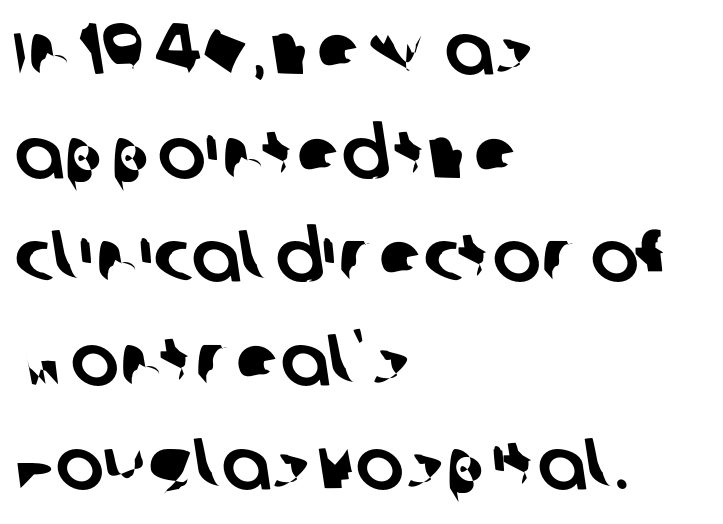
{"serif": "no", "width": "normal", "stroke_contrast": "low", "x_height": "large", "monospaced": "no", "underline": "no", "align": "left", "line_spacing": "normal", "line_spacing_ratio": 1.44, "letter_spacing": "normal", "letter_spacing_em": 0.0, "glyph_px": 72}
